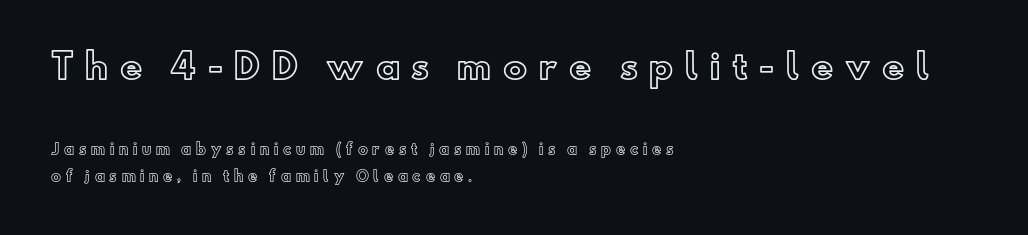
Whoever set this made the first block the dominant, larger element. Is the letter spacing exaggerated? Yes — the characters are pushed far apart. Posture: upright roman. Glance below the letters and you will spot only blank space. Each letter keeps its own natural width here, so spacing adapts to shape.
